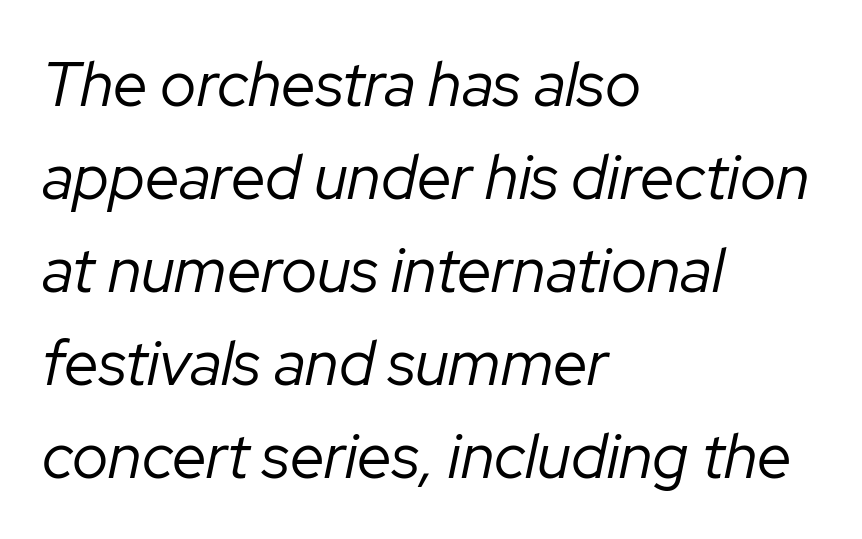
Q: Is the text bold? A: No.
Q: Is the text italic (slanted)? A: Yes, it leans right by about 12 degrees.
Q: Is the text underlined? A: No.
Q: How is the paragraph aligned? A: Left-aligned.
Q: Is the spacing between letters normal or unusually wide? A: Normal.
Q: Is the spacing between lines tight, normal or loose? A: Normal.
Q: Width (condensed, normal, or wide)? A: Normal.
Q: Stroke contrast? A: Low.
Q: x-height? A: Medium.
Q: Monospaced? A: No.
